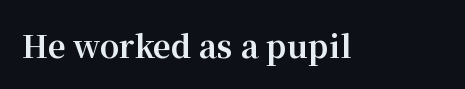
{"serif": "yes", "italic": "no", "bold": "yes", "weight": "bold", "width": "normal", "stroke_contrast": "medium", "x_height": "medium", "monospaced": "no", "underline": "no", "letter_spacing": "normal", "letter_spacing_em": 0.0, "glyph_px": 31}
